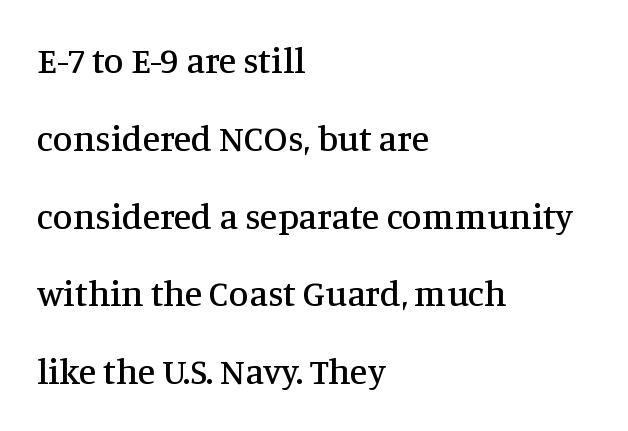
This rendering employs a face with finishing strokes, i.e., a serif. Casual observation: everything's shoved over to the left. The letters advance in unequal steps, a hallmark of proportional type. If you drew a line through each stem, it would be perfectly vertical. Glance below the letters and you will spot only blank space. Here the glyphs are tracked normally, forming tight word shapes.
